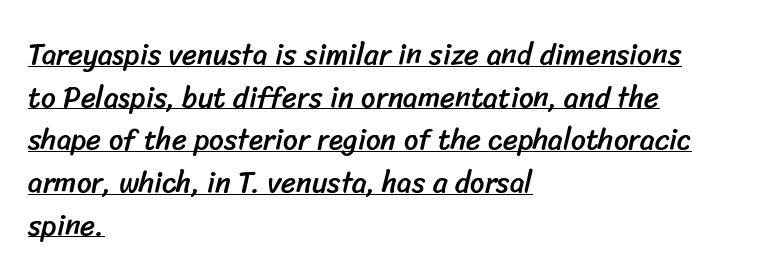
Check the space under the baseline: a stroke is drawn there. Left-aligned paragraph, ragged on the right. Glyph-to-glyph distance matches everyday printed text. The type family on display is of the sans-serif kind. These lines are rendered in a variable-pitch font.
